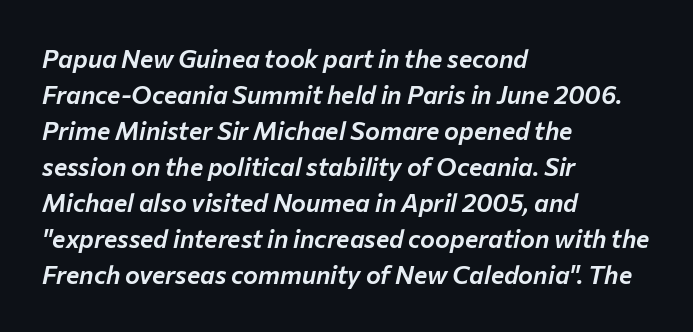
The letters are slanted; this is an italic face. Notice how descenders clear the ascenders below comfortably — that's standard leading. These lines keep a tight, regular rhythm from letter to letter. A classic flush-left, rag-right setting is used for this passage. Beneath every word, the page is bare.
